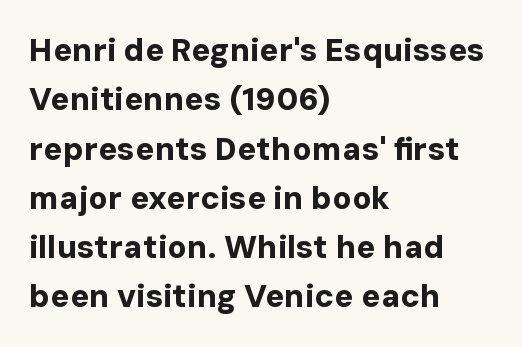
{"serif": "no", "italic": "no", "bold": "yes", "weight": "bold", "width": "normal", "stroke_contrast": "low", "x_height": "medium", "monospaced": "no", "underline": "no", "align": "left", "line_spacing": "normal", "line_spacing_ratio": 1.54, "letter_spacing": "normal", "letter_spacing_em": 0.0, "glyph_px": 32}
